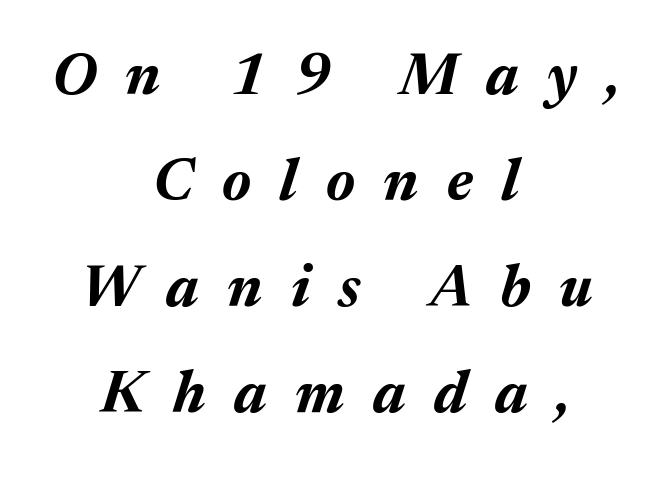
{"italic": "yes", "lean": "right", "slant_degrees": 17, "bold": "yes", "weight": "bold", "width": "normal", "stroke_contrast": "medium", "x_height": "medium", "monospaced": "no", "underline": "no", "align": "center", "line_spacing_ratio": 1.83, "letter_spacing": "wide", "letter_spacing_em": 0.49, "glyph_px": 58}
